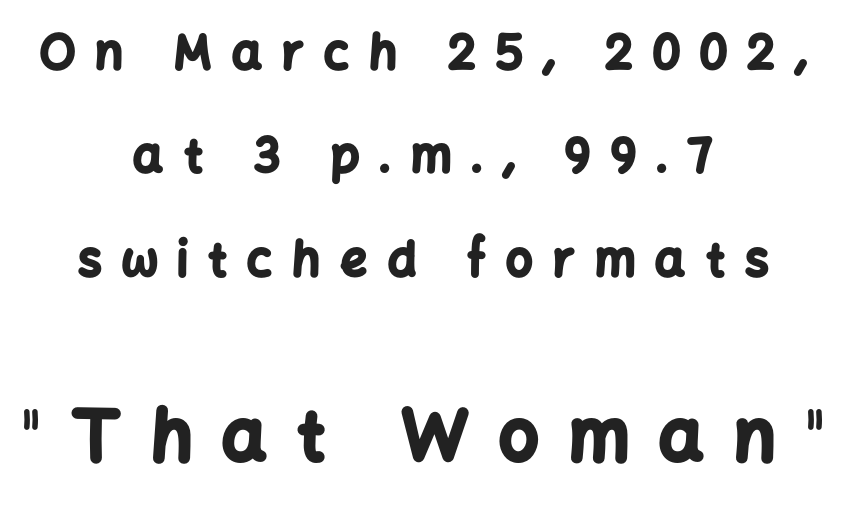
The image shows 70 px bold sans-serif type, upright; set centered, loose line spacing (2.2x), unusually wide letter spacing (+0.43 em), not underlined; the second (bottom) block is 1.49x larger; low stroke contrast and a medium x-height.
